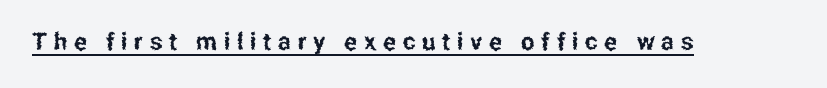
{"italic": "no", "underline": "yes", "letter_spacing": "wide", "letter_spacing_em": 0.28, "glyph_px": 24}
